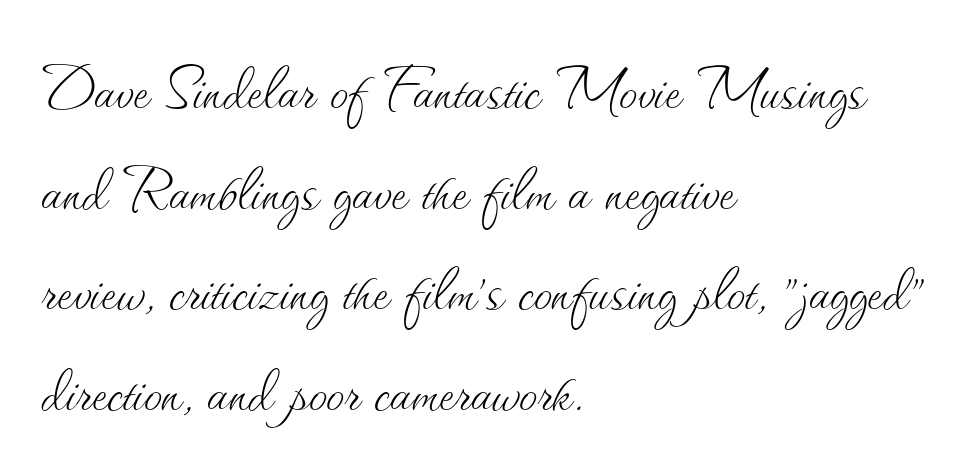
Q: Is the text bold? A: No.
Q: Is the text italic (slanted)? A: Yes.
Q: Is the text underlined? A: No.
Q: How is the paragraph aligned? A: Left-aligned.
Q: Is the spacing between letters normal or unusually wide? A: Normal.
Q: Is the spacing between lines tight, normal or loose? A: Normal.
Q: Width (condensed, normal, or wide)? A: Normal.
Q: Stroke contrast? A: Medium.
Q: x-height? A: Small.
Q: Monospaced? A: No.
